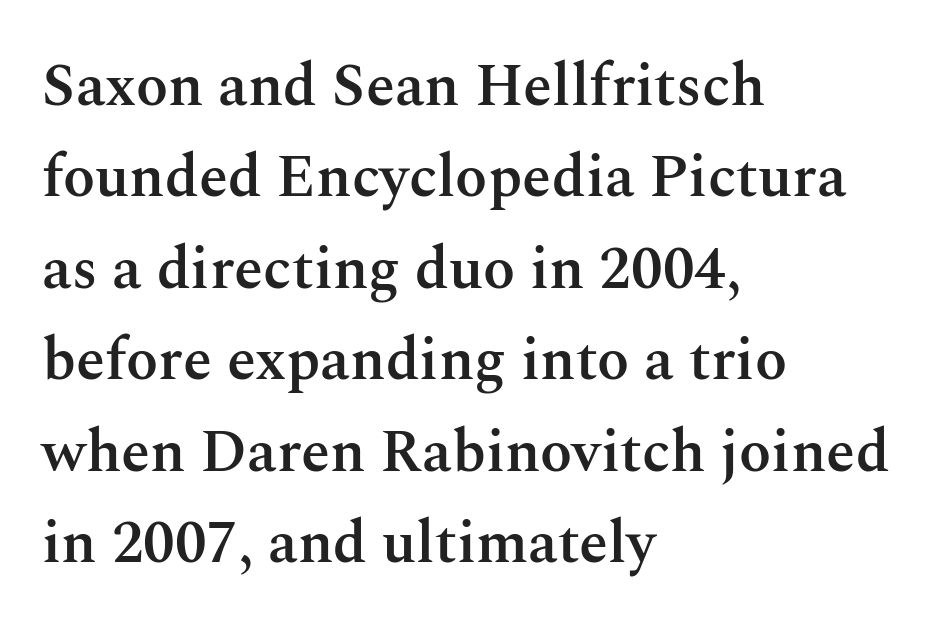
{"serif": "yes", "italic": "no", "bold": "semi", "weight": "semibold", "width": "normal", "stroke_contrast": "medium", "x_height": "medium", "monospaced": "no", "underline": "no", "align": "left", "line_spacing": "normal", "line_spacing_ratio": 1.55, "letter_spacing": "normal", "letter_spacing_em": 0.0, "glyph_px": 59}
